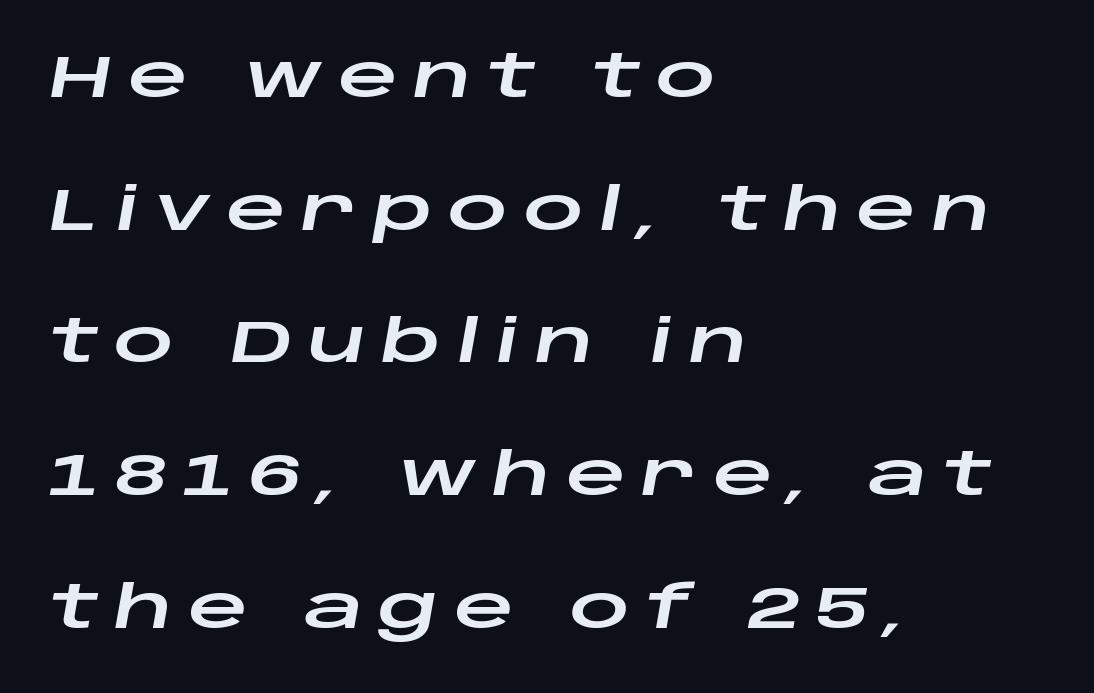
{"italic": "yes", "lean": "right", "slant_degrees": 10, "width": "wide", "stroke_contrast": "low", "x_height": "large", "monospaced": "no", "underline": "no", "align": "left", "line_spacing": "loose", "line_spacing_ratio": 2.25, "letter_spacing": "wide", "letter_spacing_em": 0.26, "glyph_px": 59}
